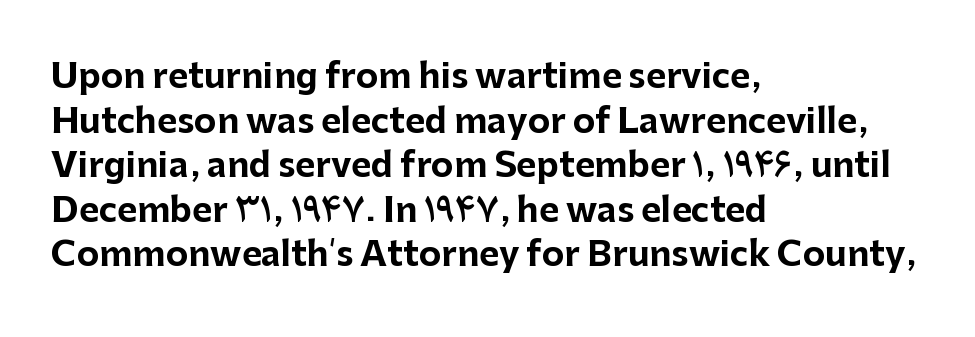
The image shows 34 px bold sans-serif type, upright; set left-aligned, normal line spacing (1.31x), normal letter spacing, not underlined; low stroke contrast and a medium x-height.
